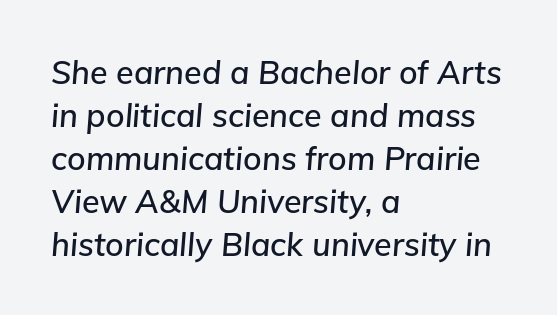
{"italic": "yes", "lean": "right", "slant_degrees": 5, "width": "normal", "stroke_contrast": "low", "x_height": "medium", "monospaced": "no", "underline": "no", "align": "left", "line_spacing": "normal", "line_spacing_ratio": 1.34, "letter_spacing": "normal", "letter_spacing_em": 0.0, "glyph_px": 32}
